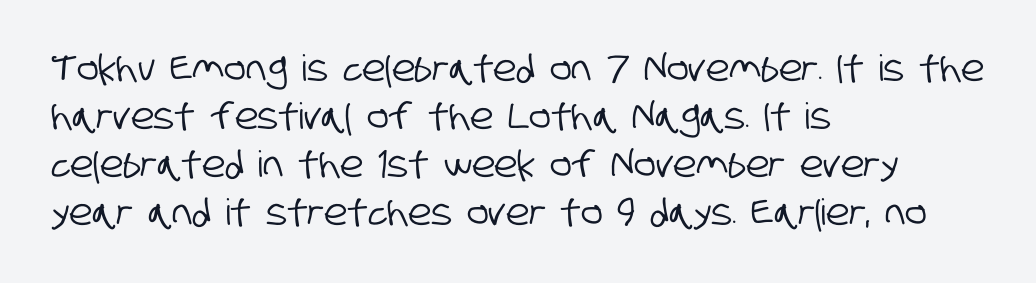
The image shows 36 px condensed sans-serif type; set left-aligned, normal line spacing (1.33x), normal letter spacing, not underlined; low stroke contrast and a large x-height.
